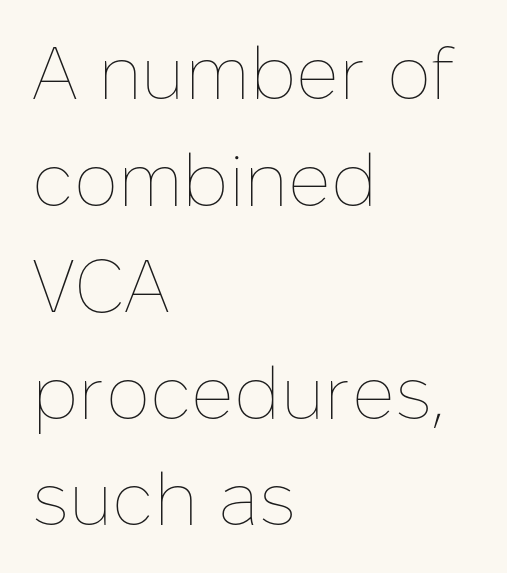
Q: Is the text bold? A: No.
Q: Is the text italic (slanted)? A: No, it is upright.
Q: Is the text underlined? A: No.
Q: How is the paragraph aligned? A: Left-aligned.
Q: Is the spacing between letters normal or unusually wide? A: Normal.
Q: Is the spacing between lines tight, normal or loose? A: Normal.
Q: Width (condensed, normal, or wide)? A: Normal.
Q: Stroke contrast? A: Low.
Q: x-height? A: Medium.
Q: Monospaced? A: No.
